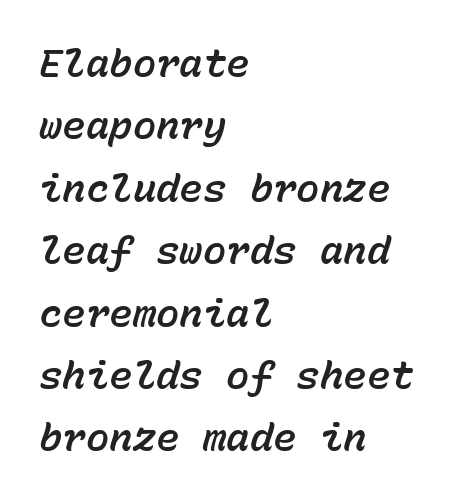
Between one letter and the next there's only the usual sliver of space. Compared with ordinary roman type, these characters are visibly tilted. These lines stack with their left ends in a neat column. One glance says typical: line gaps are just what's usual. A bare baseline throughout the passage. Monospaced: the letters line up in strict vertical columns.
